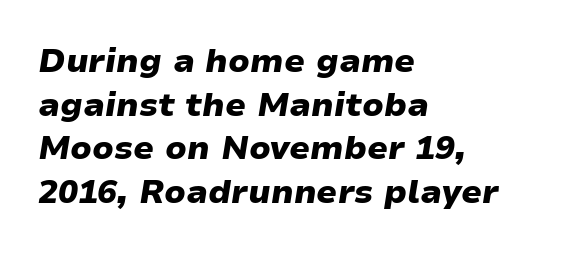
{"italic": "yes", "lean": "right", "slant_degrees": 9, "bold": "yes", "weight": "heavy", "width": "wide", "stroke_contrast": "low", "x_height": "medium", "monospaced": "no", "underline": "no", "align": "left", "line_spacing": "normal", "line_spacing_ratio": 1.32, "letter_spacing": "normal", "letter_spacing_em": 0.0, "glyph_px": 33}
